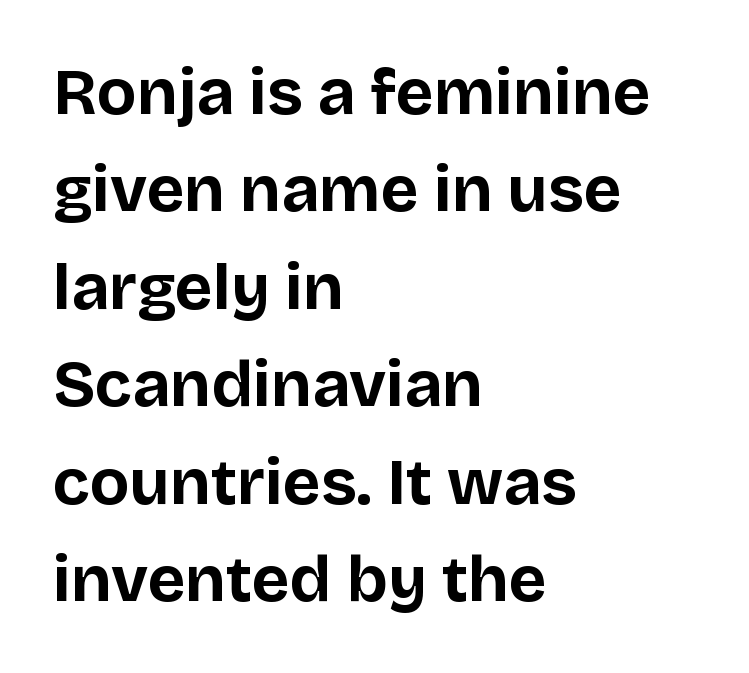
Look at the bottom of the vertical strokes: they stop flat, with no serifs. Characters remain perfectly vertical along every line. Compared with a centered layout, this one pins lines to the left instead. Compared with an ordinary text face, these strokes are far heavier — a full bold.
